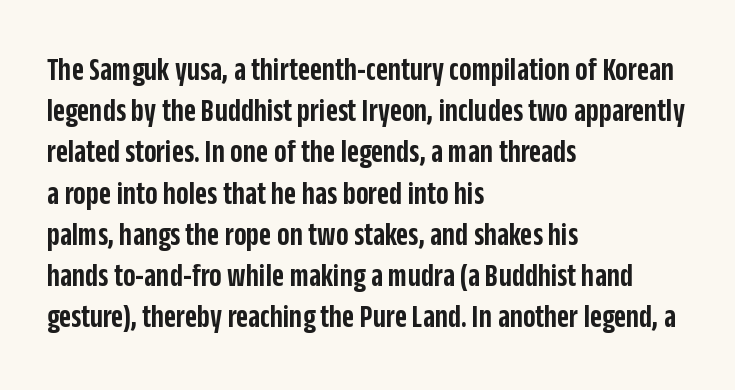
{"serif": "no", "italic": "no", "bold": "semi", "weight": "semibold", "width": "condensed", "stroke_contrast": "low", "x_height": "large", "monospaced": "no", "underline": "no", "align": "left", "line_spacing": "normal", "line_spacing_ratio": 1.25, "letter_spacing": "normal", "letter_spacing_em": 0.0, "glyph_px": 33}
